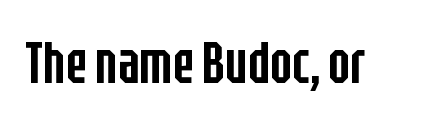
{"serif": "no", "italic": "no", "bold": "semi", "weight": "semibold", "width": "condensed", "stroke_contrast": "low", "x_height": "large", "monospaced": "no", "underline": "no", "letter_spacing": "normal", "letter_spacing_em": 0.0, "glyph_px": 58}
